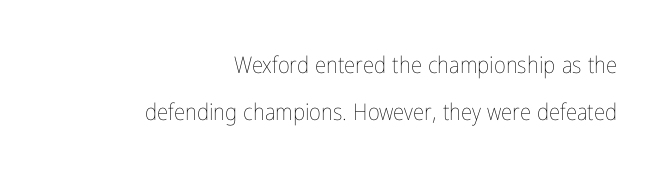
The image shows 23 px text type, upright; set right-aligned, loose line spacing (2.06x), normal letter spacing, not underlined.
